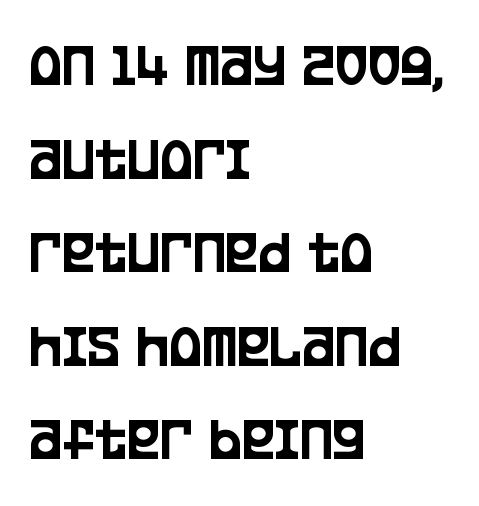
The image shows 62 px condensed sans-serif type, upright; set left-aligned, normal line spacing (1.51x), normal letter spacing, not underlined; low stroke contrast and a large x-height.
